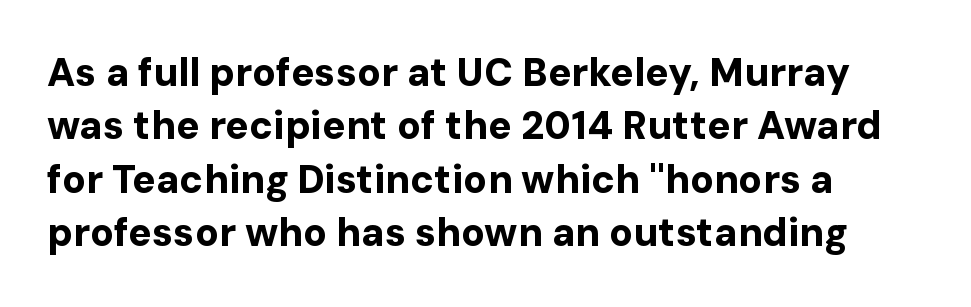
The compositor pushed each line to the left boundary. Nothing sits at the stroke ends, so this counts as sans-serif. Each new line begins a customary step beneath the previous one. These lines keep a tight, regular rhythm from letter to letter. This is the regular roman posture of the typeface. Letters rest on an invisible, unmarked baseline.
